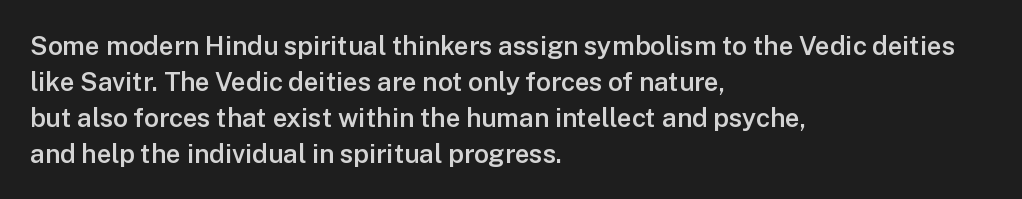
The image shows 26 px text type, upright; set left-aligned, normal line spacing (1.38x), normal letter spacing, not underlined.
